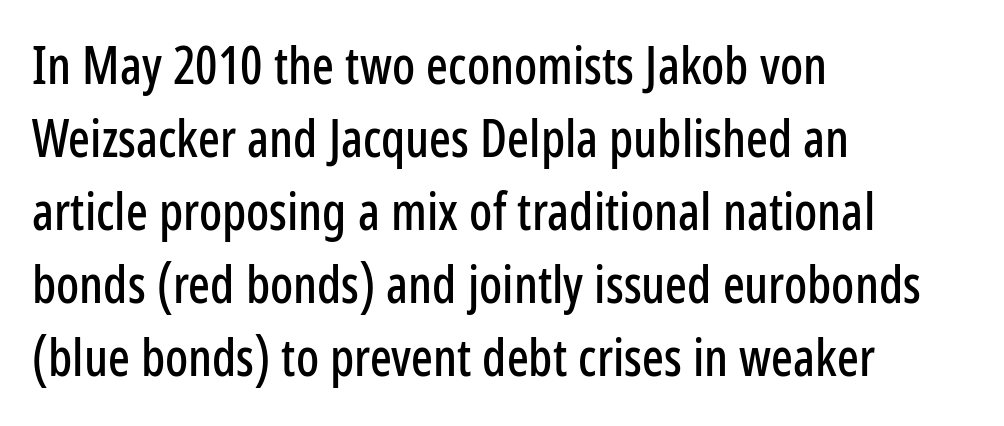
Is this a fixed-width face? No — the glyphs have proportional, varying widths. The gaps between neighbouring characters are ordinary and unremarkable. Style check: upright. Nothing sits at the stroke ends, so this counts as sans-serif. Notice how the passage keeps a crisp vertical edge on the left only.
